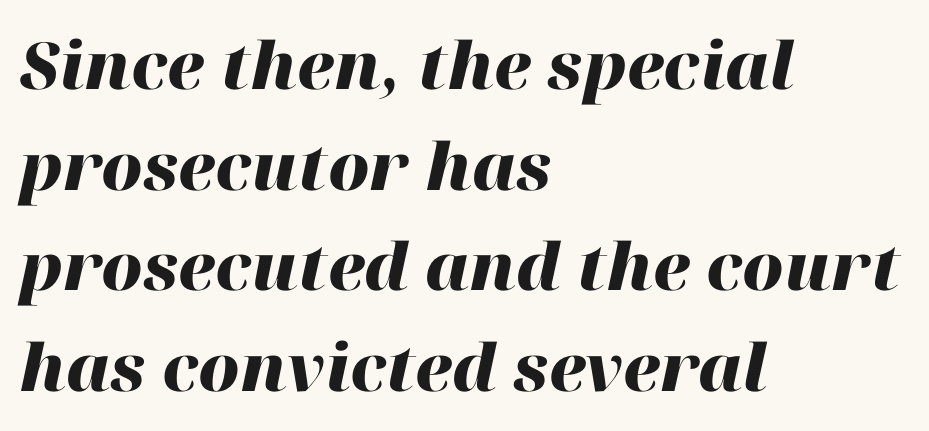
{"italic": "yes", "lean": "right", "slant_degrees": 12, "bold": "yes", "weight": "heavy", "width": "normal", "stroke_contrast": "high", "x_height": "medium", "monospaced": "no", "underline": "no", "align": "left", "line_spacing": "normal", "line_spacing_ratio": 1.55, "letter_spacing": "normal", "letter_spacing_em": 0.0, "glyph_px": 65}
